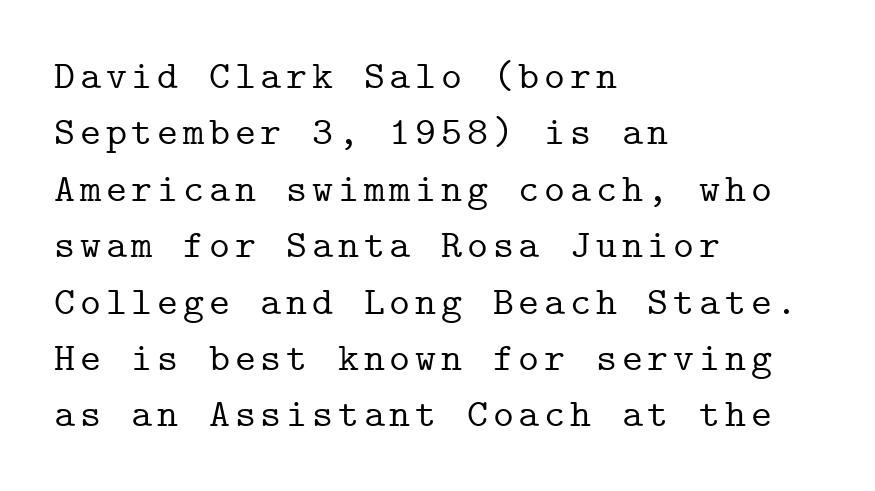
Q: Is the text italic (slanted)? A: No, it is upright.
Q: Is the typeface a serif or a sans-serif typeface? A: Serif.
Q: Is the text underlined? A: No.
Q: How is the paragraph aligned? A: Left-aligned.
Q: Is the spacing between lines tight, normal or loose? A: Normal.
Q: Width (condensed, normal, or wide)? A: Normal.
Q: Stroke contrast? A: Low.
Q: x-height? A: Medium.
Q: Monospaced? A: Yes.
